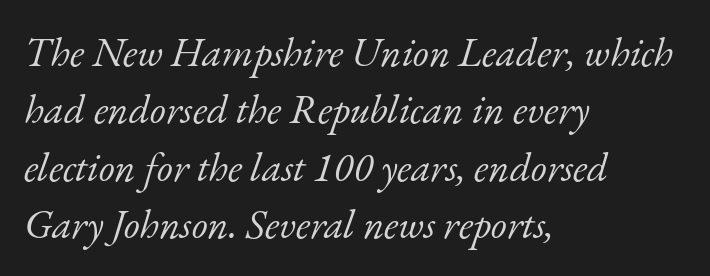
{"serif": "yes", "italic": "yes", "lean": "right", "slant_degrees": 17, "bold": "no", "weight": "light", "width": "normal", "stroke_contrast": "low", "x_height": "small", "monospaced": "no", "underline": "no", "align": "left", "line_spacing": "normal", "line_spacing_ratio": 1.4, "letter_spacing": "normal", "letter_spacing_em": 0.0, "glyph_px": 41}
